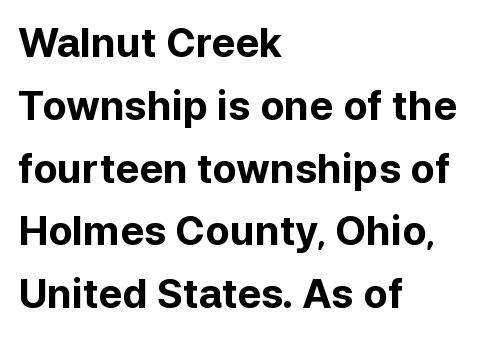
Q: Is the text bold? A: Yes.
Q: Is the text italic (slanted)? A: No, it is upright.
Q: Is the typeface a serif or a sans-serif typeface? A: Sans-serif.
Q: Is the text underlined? A: No.
Q: How is the paragraph aligned? A: Left-aligned.
Q: Is the spacing between letters normal or unusually wide? A: Normal.
Q: Is the spacing between lines tight, normal or loose? A: Normal.
Q: Width (condensed, normal, or wide)? A: Normal.
Q: Stroke contrast? A: Low.
Q: x-height? A: Medium.
Q: Monospaced? A: No.
